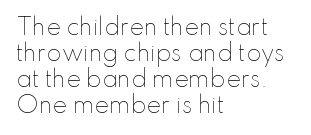
No word sits above an underline. A classic flush-left, rag-right setting is used for this passage. Counters stay open thanks to moderate or lighter strokes. The type is set solid horizontally, with unmodified tracking. Designer's note — italics off, roman on.
